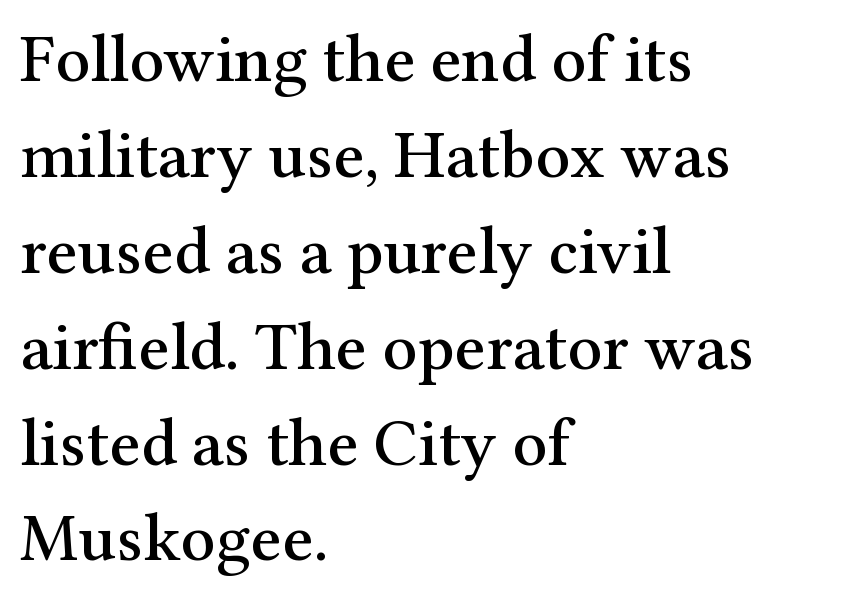
Q: Is the text italic (slanted)? A: No, it is upright.
Q: Is the typeface a serif or a sans-serif typeface? A: Serif.
Q: Is the text underlined? A: No.
Q: How is the paragraph aligned? A: Left-aligned.
Q: Is the spacing between letters normal or unusually wide? A: Normal.
Q: Is the spacing between lines tight, normal or loose? A: Normal.
Q: Width (condensed, normal, or wide)? A: Normal.
Q: Stroke contrast? A: Medium.
Q: x-height? A: Medium.
Q: Monospaced? A: No.
